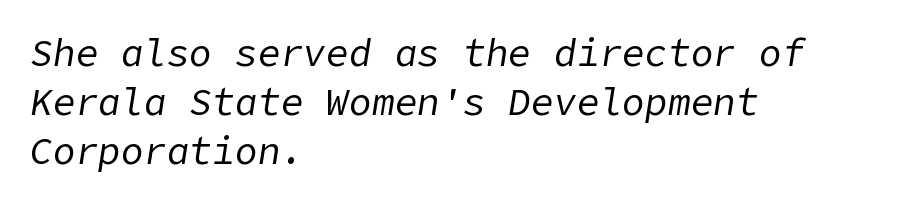
The image shows 38 px regular-weight type, italic (leaning right); set left-aligned, normal line spacing (1.29x), normal letter spacing, not underlined; low stroke contrast and a medium x-height.
